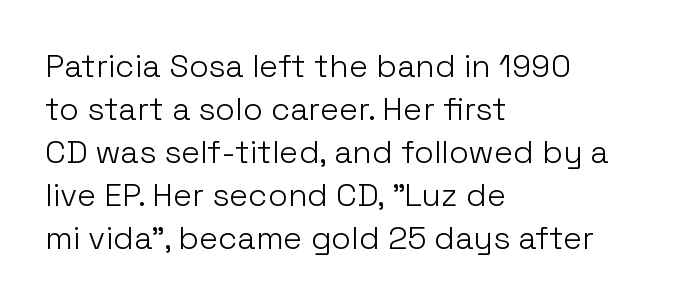
{"serif": "no", "italic": "no", "bold": "no", "weight": "light", "width": "normal", "stroke_contrast": "low", "x_height": "medium", "monospaced": "no", "underline": "no", "align": "left", "line_spacing": "normal", "line_spacing_ratio": 1.34, "letter_spacing": "normal", "letter_spacing_em": 0.0, "glyph_px": 32}
